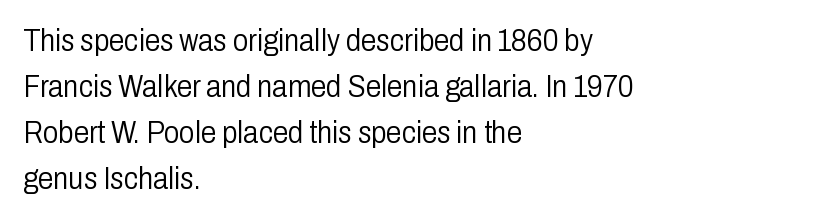
Q: Is the text bold? A: No.
Q: Is the text italic (slanted)? A: No, it is upright.
Q: Is the typeface a serif or a sans-serif typeface? A: Sans-serif.
Q: Is the text underlined? A: No.
Q: How is the paragraph aligned? A: Left-aligned.
Q: Is the spacing between letters normal or unusually wide? A: Normal.
Q: Is the spacing between lines tight, normal or loose? A: Normal.
Q: Width (condensed, normal, or wide)? A: Condensed.
Q: Stroke contrast? A: Low.
Q: x-height? A: Medium.
Q: Monospaced? A: No.
